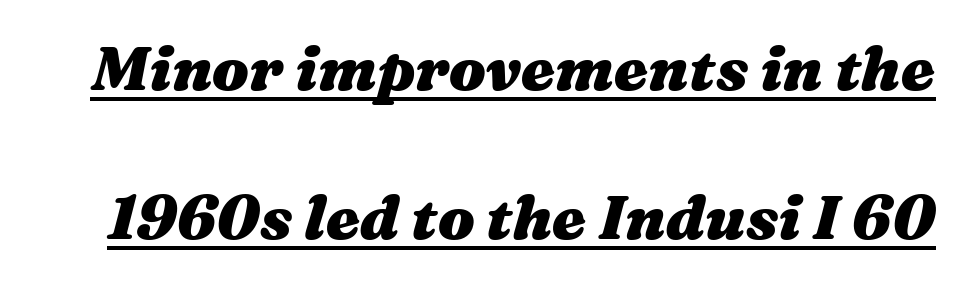
Q: Is the text bold? A: Yes.
Q: Is the text italic (slanted)? A: Yes, it leans right by about 16 degrees.
Q: Is the text underlined? A: Yes.
Q: Is the spacing between letters normal or unusually wide? A: Normal.
Q: Is the spacing between lines tight, normal or loose? A: Loose.
Q: Width (condensed, normal, or wide)? A: Wide.
Q: Stroke contrast? A: Medium.
Q: x-height? A: Medium.
Q: Monospaced? A: No.
